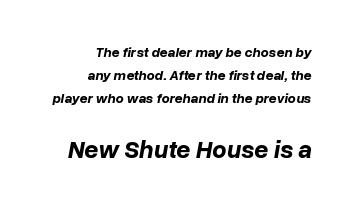
The image shows 25 px bold type, italic (leaning right); set right-aligned, normal line spacing (1.64x), normal letter spacing, not underlined; the second (bottom) block is 1.79x larger.
